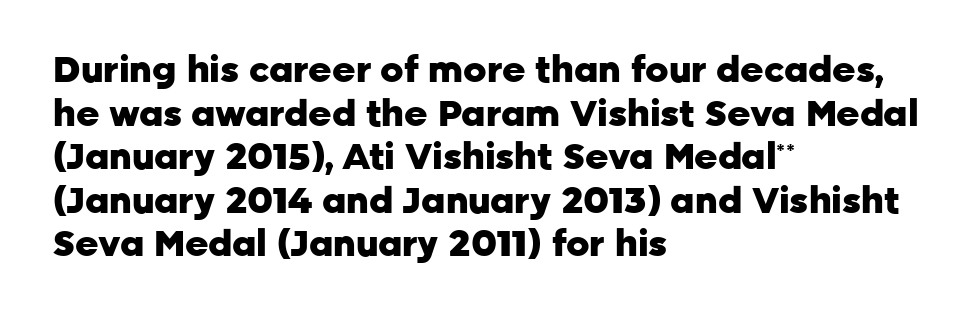
The typeface chosen for these lines omits serifs. Do the characters align in a grid? No, the font is proportional. Bare-footed words on every line. The letters are bold, with thick, heavy strokes.
